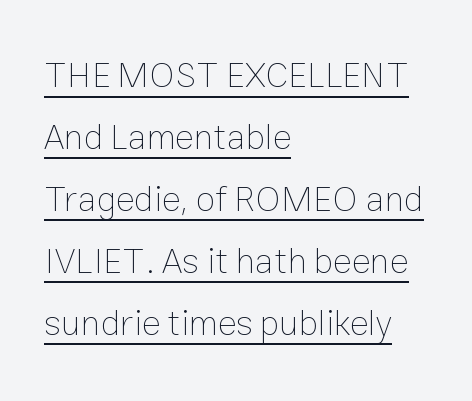
{"italic": "no", "bold": "no", "weight": "thin", "width": "normal", "stroke_contrast": "low", "x_height": "medium", "monospaced": "no", "underline": "yes", "align": "left", "line_spacing_ratio": 1.72, "letter_spacing": "normal", "letter_spacing_em": 0.0, "glyph_px": 36}
